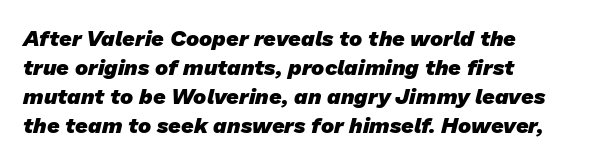
All the whitespace from short lines collects on the right. Honestly, the letter spacing is just normal — you wouldn't notice it. Strokes here are thick enough to call this a true bold. Evenly set lines give the paragraph a standard silhouette. The space beneath each line is pristine and unruled.
